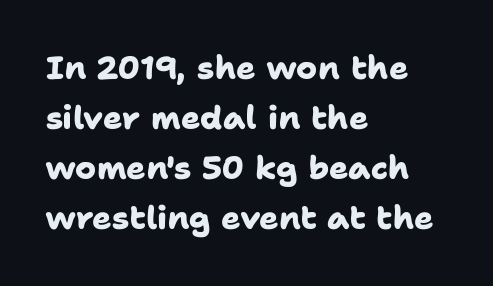
{"serif": "no", "bold": "yes", "weight": "heavy", "width": "normal", "stroke_contrast": "low", "x_height": "medium", "monospaced": "no", "underline": "no", "align": "left", "line_spacing": "normal", "line_spacing_ratio": 1.56, "letter_spacing": "normal", "letter_spacing_em": 0.0, "glyph_px": 32}
